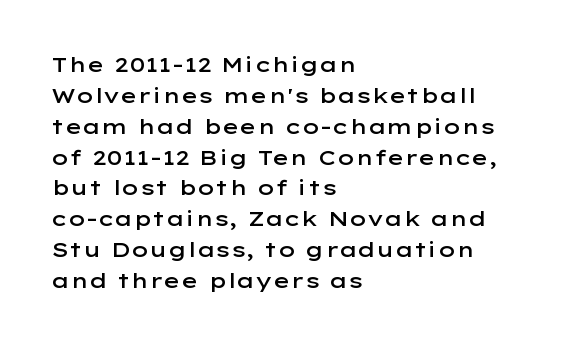
The lines are quadded left. No word sits above an underline. A typesetter would mark this as roman, not italic. Observe the ordinary spacing: letters are neighbours, not strangers.
